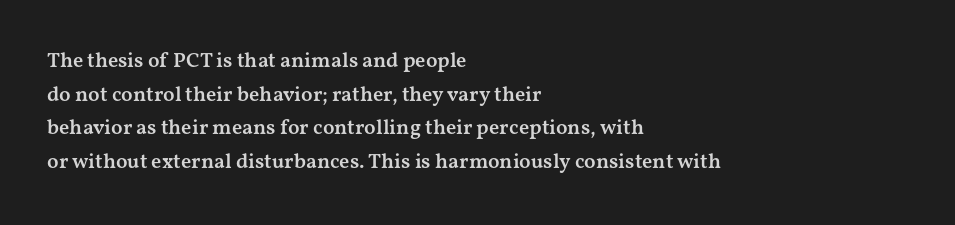
Q: Is the text bold? A: Semi-bold.
Q: Is the text italic (slanted)? A: No, it is upright.
Q: Is the text underlined? A: No.
Q: How is the paragraph aligned? A: Left-aligned.
Q: Is the spacing between letters normal or unusually wide? A: Normal.
Q: Is the spacing between lines tight, normal or loose? A: Normal.
